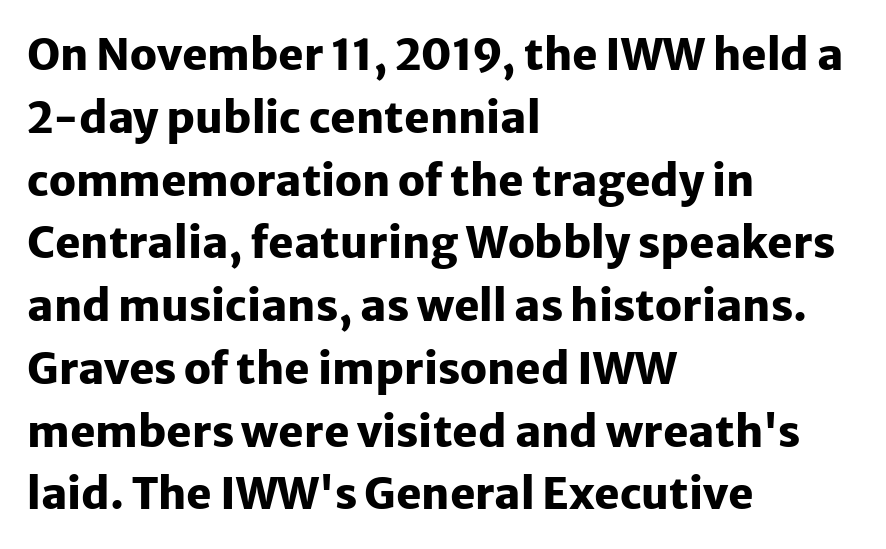
The passage shown is typed in a proportional face where columns would drift. Reading down the block, your eye returns to a fixed left position each line. The space between consecutive lines is moderate. How are the letters spaced? Ordinarily, with no added tracking. Serif or sans? Sans — the stroke terminals are bare. Has an underline been added? It has not.
